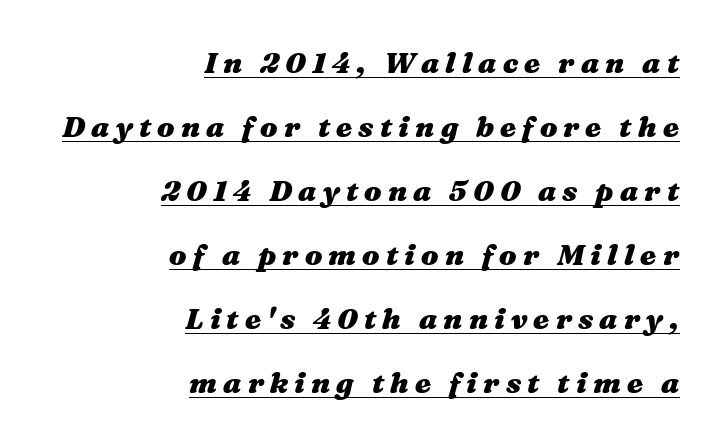
Q: Is the text bold? A: Yes.
Q: Is the text italic (slanted)? A: Yes, it leans right by about 16 degrees.
Q: Is the text underlined? A: Yes.
Q: How is the paragraph aligned? A: Right-aligned.
Q: Is the spacing between letters normal or unusually wide? A: Unusually wide.
Q: Is the spacing between lines tight, normal or loose? A: Loose.
Q: Width (condensed, normal, or wide)? A: Wide.
Q: Stroke contrast? A: Medium.
Q: x-height? A: Medium.
Q: Monospaced? A: No.
